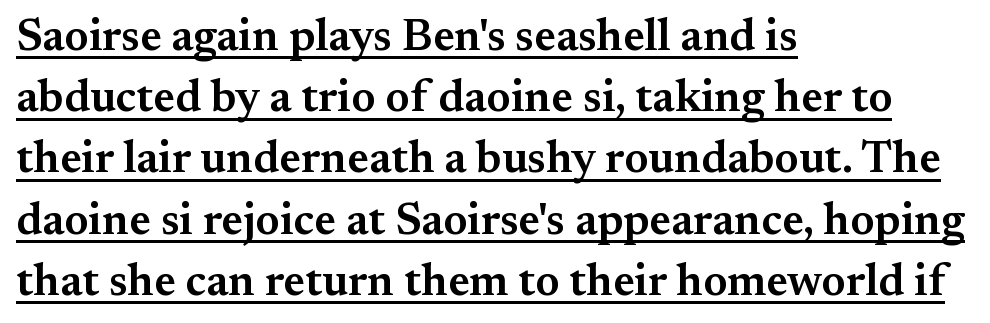
Small tapered or slab feet sit at the stroke ends, so this counts as serif. Line beginnings align vertically; line endings do not. The passage shown is typed in a proportional face where columns would drift. Each new line begins a customary step beneath the previous one. A semibold gives these letters moderate extra thickness, short of bold.
